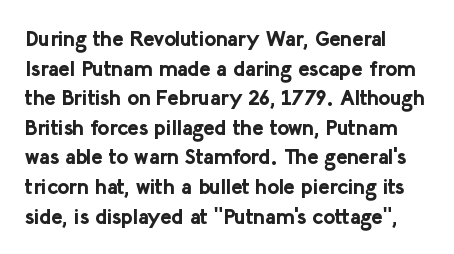
Q: Is the text bold? A: Yes.
Q: Is the text italic (slanted)? A: No, it is upright.
Q: Is the text underlined? A: No.
Q: How is the paragraph aligned? A: Left-aligned.
Q: Is the spacing between letters normal or unusually wide? A: Normal.
Q: Is the spacing between lines tight, normal or loose? A: Normal.
